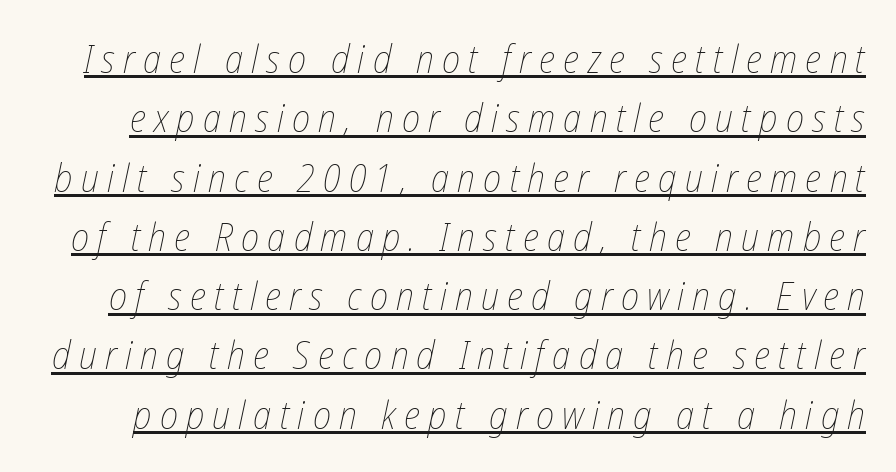
Q: Is the text bold? A: No.
Q: Is the text italic (slanted)? A: Yes, it leans right by about 12 degrees.
Q: Is the text underlined? A: Yes.
Q: Is the spacing between letters normal or unusually wide? A: Unusually wide.
Q: Is the spacing between lines tight, normal or loose? A: Normal.
Q: Width (condensed, normal, or wide)? A: Condensed.
Q: Stroke contrast? A: Low.
Q: x-height? A: Medium.
Q: Monospaced? A: No.
